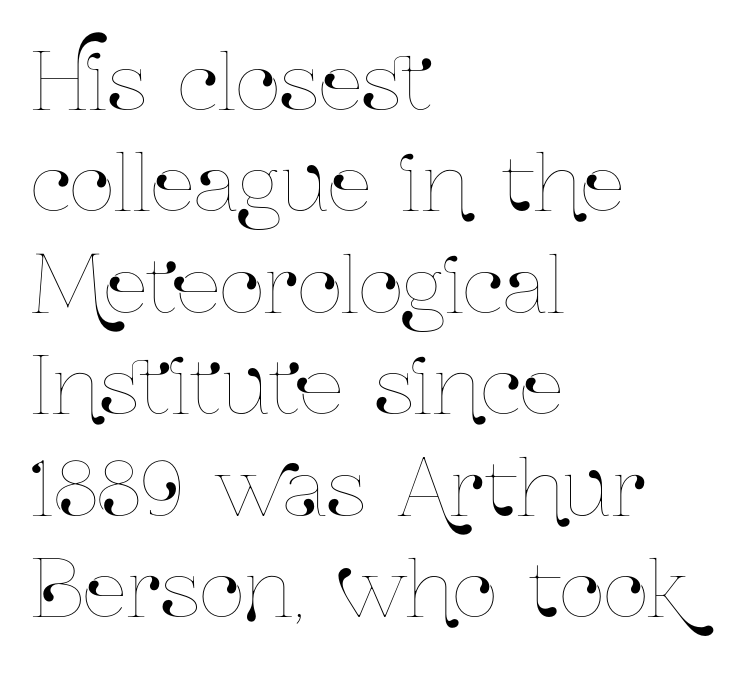
{"italic": "no", "width": "condensed", "stroke_contrast": "low", "x_height": "medium", "monospaced": "no", "underline": "no", "align": "left", "line_spacing": "normal", "line_spacing_ratio": 1.3, "letter_spacing": "normal", "letter_spacing_em": 0.0, "glyph_px": 78}
